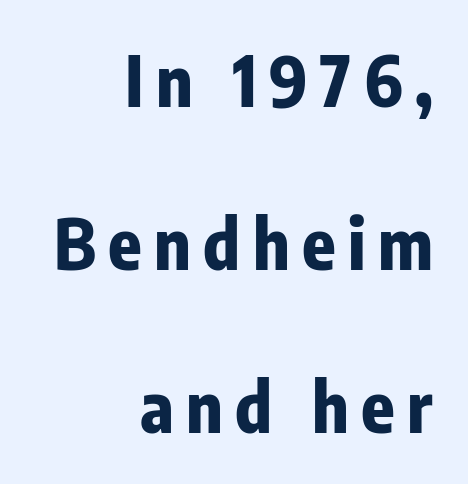
{"serif": "no", "italic": "no", "bold": "yes", "weight": "bold", "width": "condensed", "stroke_contrast": "low", "x_height": "medium", "monospaced": "no", "underline": "no", "align": "right", "line_spacing": "loose", "line_spacing_ratio": 2.36, "glyph_px": 69}
